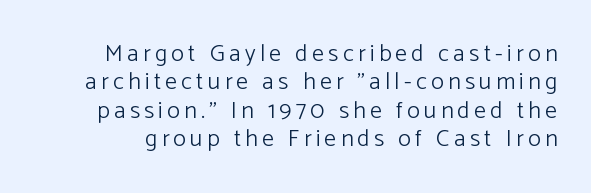
The string is rendered with underlining switched off. When letters stand straight like this, we call the style roman or upright. The font is comparable to plain body text, perhaps lighter.
